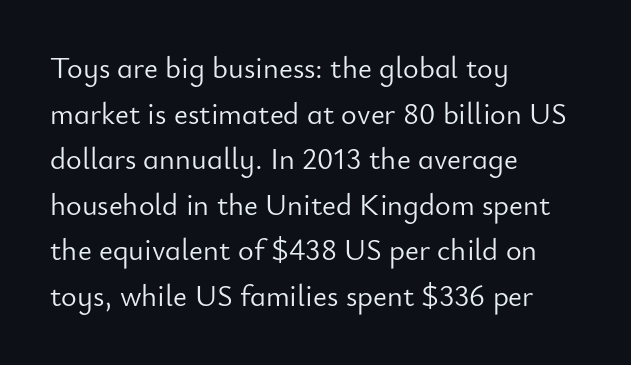
{"serif": "no", "italic": "no", "bold": "no", "weight": "light", "width": "normal", "stroke_contrast": "low", "x_height": "small", "monospaced": "no", "underline": "no", "align": "left", "line_spacing": "normal", "line_spacing_ratio": 1.52, "letter_spacing": "normal", "letter_spacing_em": 0.0, "glyph_px": 30}
